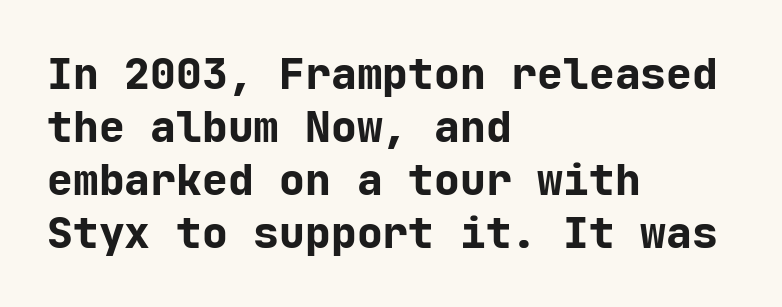
Q: Is the text bold? A: Yes.
Q: Is the text italic (slanted)? A: No, it is upright.
Q: Is the typeface a serif or a sans-serif typeface? A: Sans-serif.
Q: Is the text underlined? A: No.
Q: How is the paragraph aligned? A: Left-aligned.
Q: Is the spacing between letters normal or unusually wide? A: Normal.
Q: Width (condensed, normal, or wide)? A: Normal.
Q: Stroke contrast? A: Low.
Q: x-height? A: Medium.
Q: Monospaced? A: Yes.
